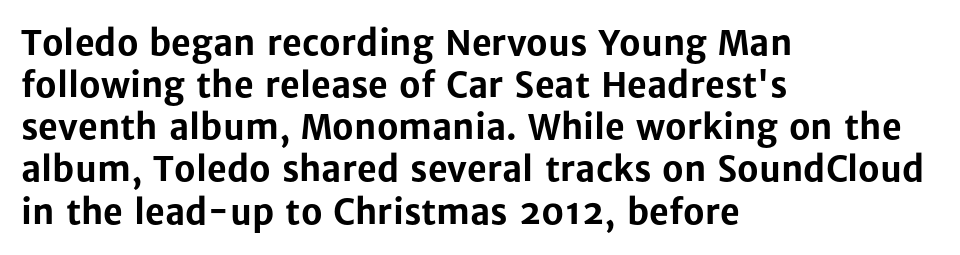
The passage is arranged the way most books set body copy — flush left. Inter-character spacing is left at the font's built-in metrics. Thick stems and heavy bowls — unmistakably bold. Are there feet on the stems? There aren't — it's a sans. Looks like regular typesetting: each glyph gets only the width it needs. Descenders are the only things crossing below the line.
